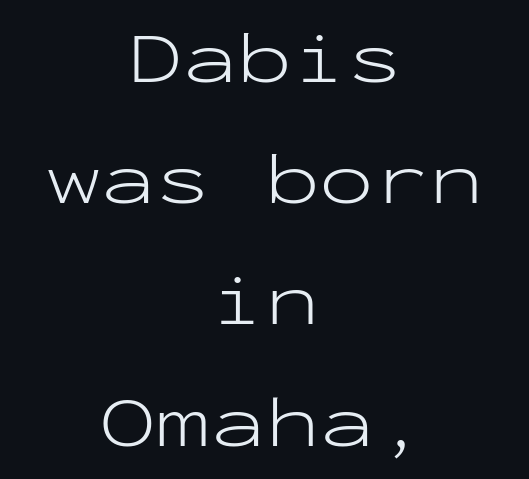
The designer went with a sans here, leaving each stem footless. Regular leading. The passage is arranged like a title page — every line centered. The passage shown is typed in a monospace face where columns stay perfectly aligned. The face looks like a standard text weight, possibly lighter. Between one letter and the next there's only the usual sliver of space.
